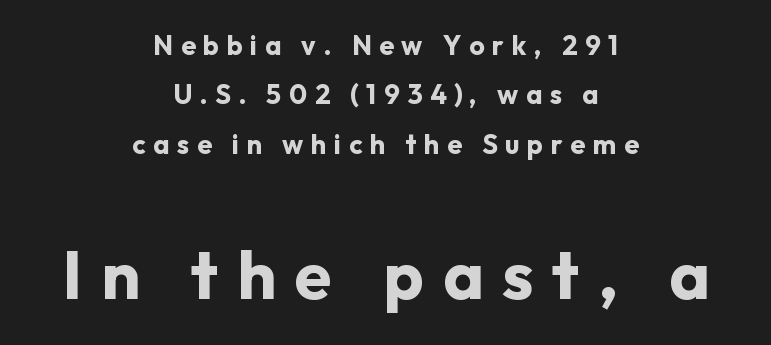
{"serif": "no", "italic": "no", "bold": "yes", "weight": "bold", "width": "normal", "stroke_contrast": "low", "x_height": "medium", "monospaced": "no", "underline": "no", "align": "center", "line_spacing_ratio": 1.83, "letter_spacing": "wide", "letter_spacing_em": 0.28, "larger_block": "second", "size_ratio": 2.52, "glyph_px": 68}
